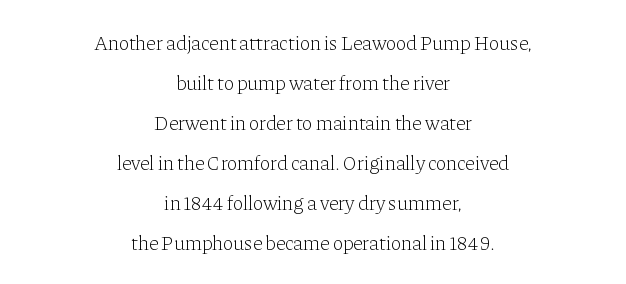
The image shows 20 px text type, upright; set centered, loose line spacing (2.0x), normal letter spacing, not underlined.
